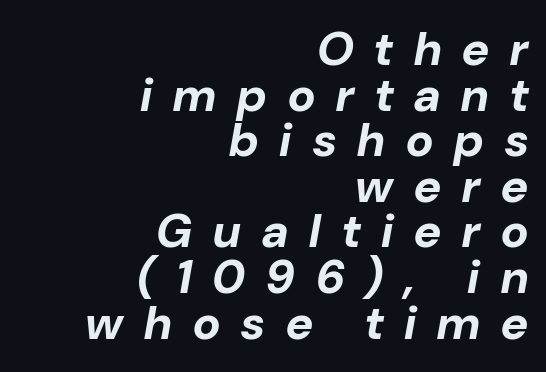
The image shows 47 px bold type, italic (leaning right); set right-aligned, tight line spacing (0.97x), unusually wide letter spacing (+0.45 em), not underlined; low stroke contrast and a medium x-height.
